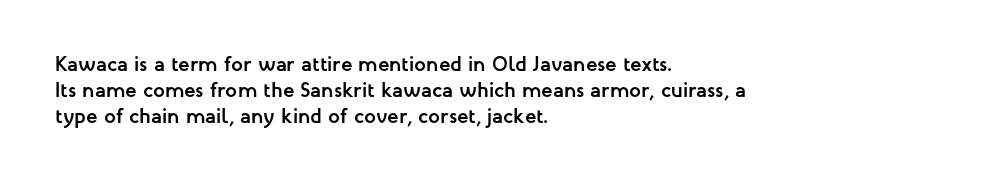
The image shows 21 px bold type, upright; set left-aligned, line spacing 1.23x, normal letter spacing, not underlined.
